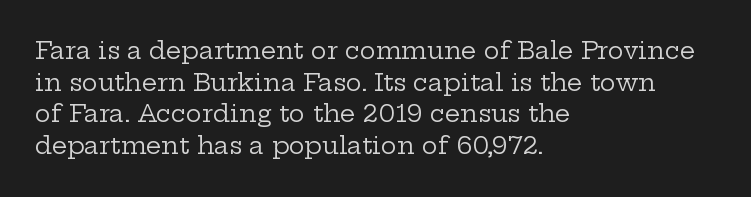
Q: Is the text bold? A: No.
Q: Is the text italic (slanted)? A: No, it is upright.
Q: Is the text underlined? A: No.
Q: How is the paragraph aligned? A: Left-aligned.
Q: Is the spacing between letters normal or unusually wide? A: Normal.
Q: Is the spacing between lines tight, normal or loose? A: Normal.
